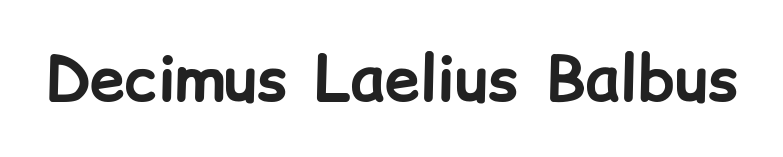
{"serif": "no", "italic": "no", "bold": "yes", "weight": "bold", "width": "normal", "stroke_contrast": "low", "x_height": "medium", "monospaced": "no", "underline": "no", "letter_spacing": "normal", "letter_spacing_em": 0.0, "glyph_px": 63}
